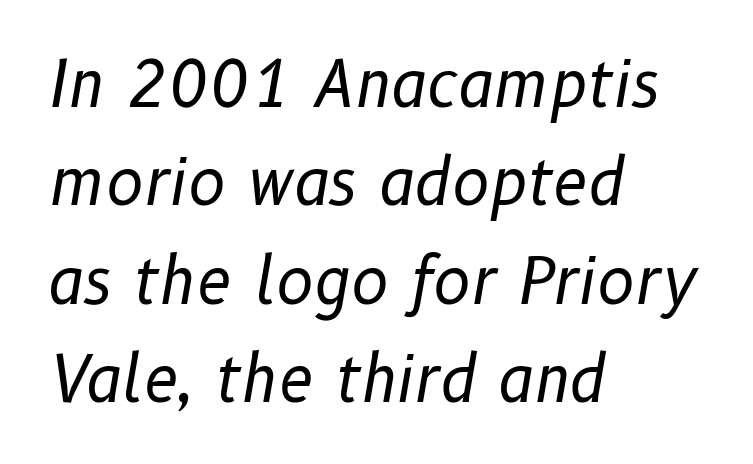
Yep, that's italic — everything's leaning. Vertically, the passage feels balanced, rows spaced as you'd expect. Check the space under the baseline: it is left empty. The font sits on the lighter half of the weight spectrum, regular included. Teacher's note: observe the even left margin — that is flush-left alignment. Between one letter and the next there's only the usual sliver of space.
